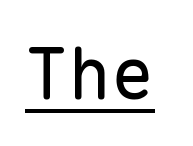
Notice how the stems are strictly vertical — no italics here. No feet cap the strokes, marking this as sans-serif type. The rendering keeps characters at their native spacing. Weight class: somewhere from thin through regular.
